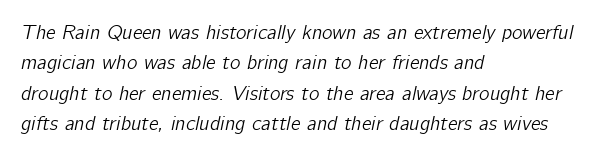
The image shows 20 px text type, italic (leaning right); set left-aligned, normal line spacing (1.52x), normal letter spacing, not underlined.
